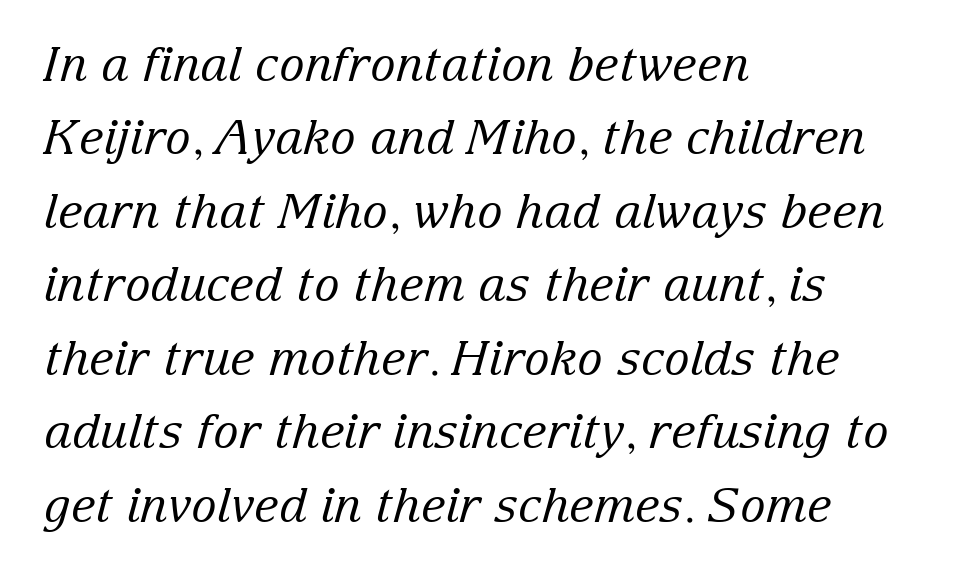
The space between consecutive lines is moderate. Between one letter and the next there's only the usual sliver of space. The space directly below the letters is spotless. Which margin do the lines hug? The left one — the right edge is uneven. You could not count columns in this text — the font is proportionally spaced. Heaviness? Minimal to ordinary, like unemphasized prose.
